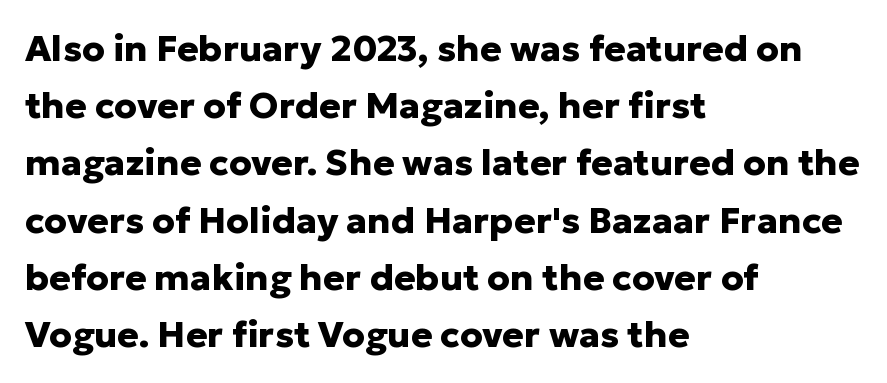
The image shows 36 px heavy sans-serif type, upright; set left-aligned, normal line spacing (1.59x), normal letter spacing, not underlined; low stroke contrast and a medium x-height.
